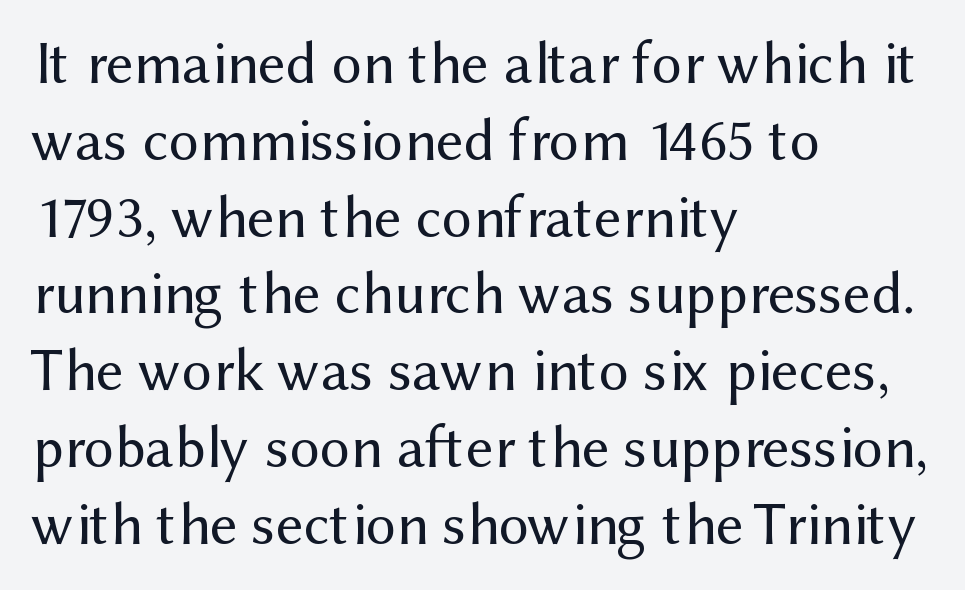
This is sans-serif lettering, the kind often seen on screens and signage. Summary of vertical rhythm: regular, with standard interline spacing. Bold? No — there's no thickening of the strokes. Words appear dense and cohesive because spacing is normal. The text block is weighted toward the left margin, trailing off unevenly rightward. Posture: straight, roman, zero tilt.
